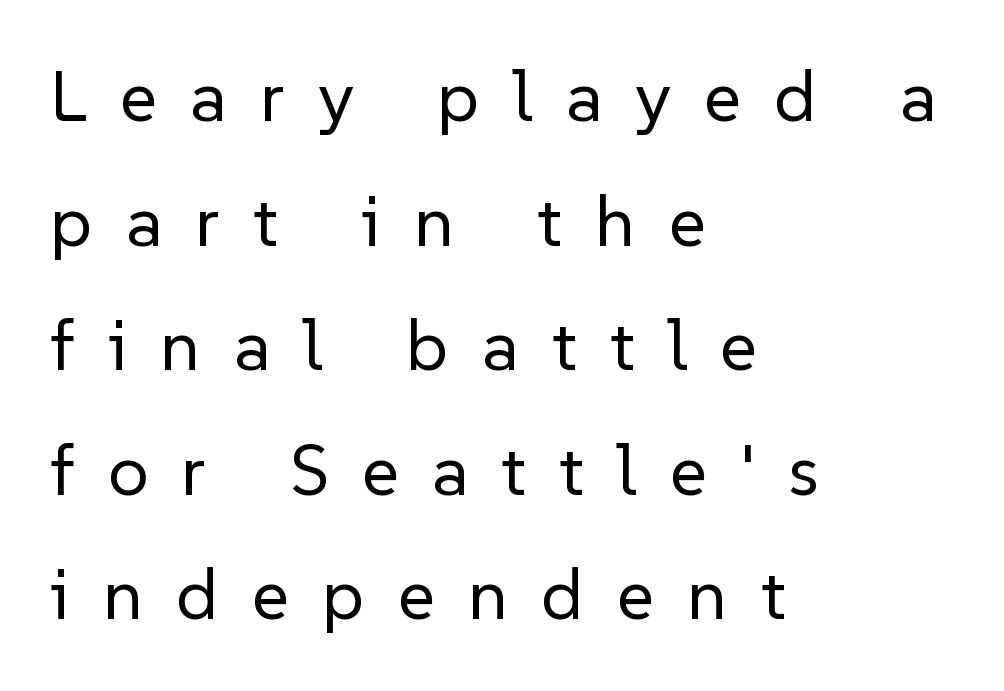
This is the regular roman posture of the typeface. The tracking reads as deliberately expanded to a designer's eye. What kind of face is this? One without serifs — a sans. Bold? No — there's no thickening of the strokes. Notice how the passage keeps a crisp vertical edge on the left only. The zone under the glyphs is completely vacant.
